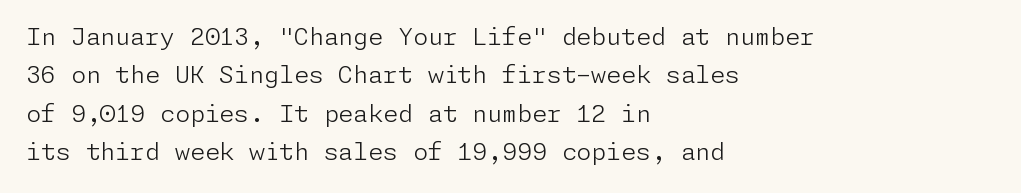
{"italic": "no", "bold": "no", "underline": "no", "align": "left", "line_spacing": "normal", "line_spacing_ratio": 1.6, "letter_spacing": "normal", "letter_spacing_em": 0.0, "glyph_px": 24}
